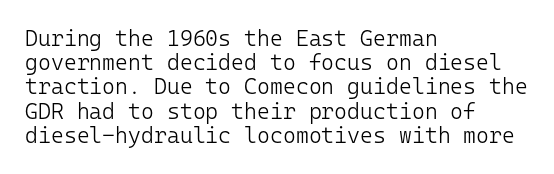
{"italic": "no", "bold": "no", "underline": "no", "align": "left", "line_spacing": "tight", "line_spacing_ratio": 1.1, "letter_spacing": "normal", "letter_spacing_em": 0.0, "glyph_px": 22}
